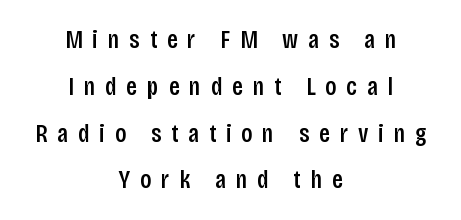
The image shows 26 px text type, upright; set centered, line spacing 1.8x, unusually wide letter spacing (+0.38 em), not underlined.
